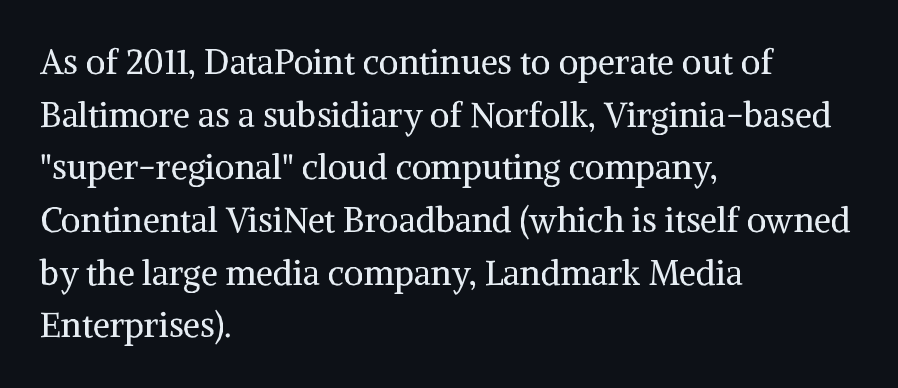
{"serif": "yes", "italic": "no", "bold": "no", "weight": "regular", "width": "normal", "stroke_contrast": "medium", "x_height": "medium", "monospaced": "no", "underline": "no", "align": "left", "line_spacing": "normal", "line_spacing_ratio": 1.55, "letter_spacing": "normal", "letter_spacing_em": 0.0, "glyph_px": 34}
